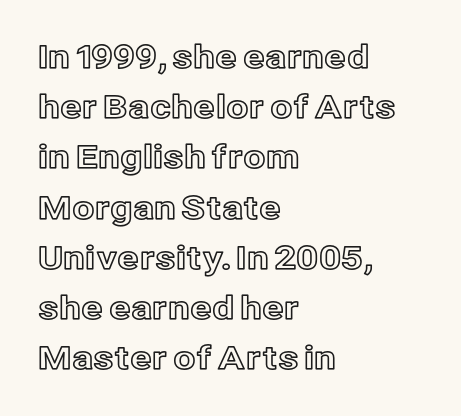
Character widths vary here, with narrow letters taking less room than wide ones. Horizontal bands of white between lines are of average thickness. The line texture is even and compact thanks to regular tracking. Each line starts at the same left margin while the right side varies. Honestly, there is no underline to notice here at all.
